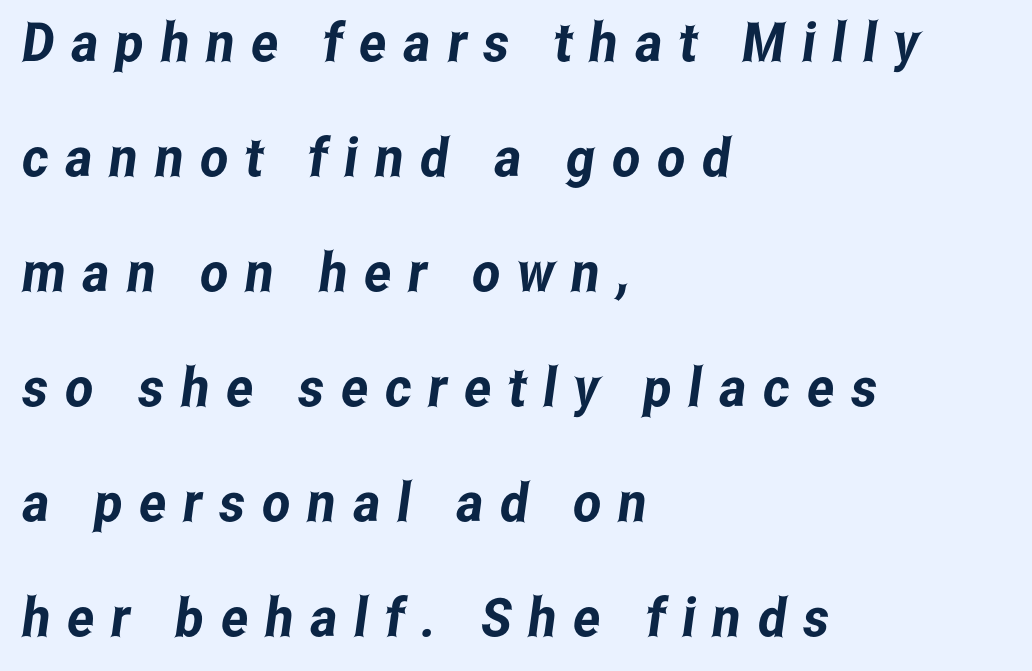
The image shows 54 px condensed sans-serif type; set left-aligned, loose line spacing (2.13x), unusually wide letter spacing (+0.31 em), not underlined; low stroke contrast and a medium x-height.
